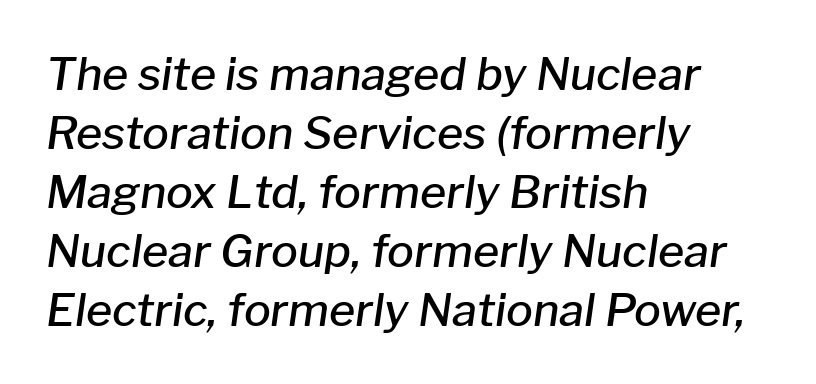
The image shows 45 px semibold type, italic (leaning right); set left-aligned, normal line spacing (1.31x), normal letter spacing, not underlined; low stroke contrast and a medium x-height.
